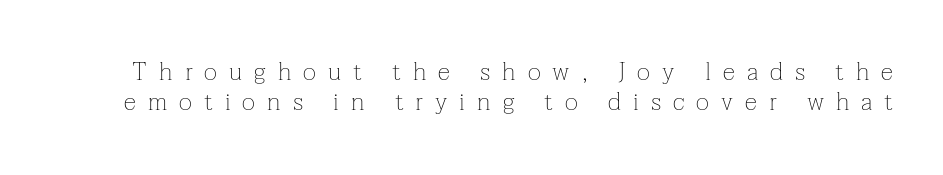
{"italic": "no", "bold": "no", "underline": "no", "line_spacing_ratio": 1.21, "letter_spacing": "wide", "letter_spacing_em": 0.48, "glyph_px": 25}
